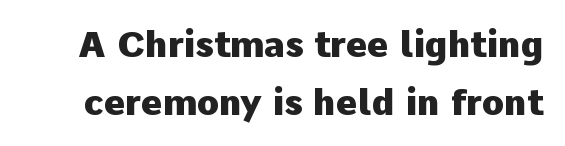
A sans-serif font was chosen for this passage. Interline gaps are of average width in this sample. Between one letter and the next there's only the usual sliver of space. A typesetter would call this proportional, since set widths differ per character. The specimen reads as upright at a glance. Weight: bold.
